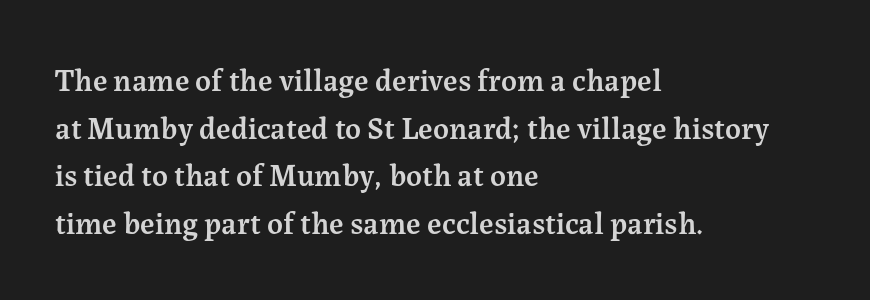
Q: Is the text bold? A: Semi-bold.
Q: Is the text italic (slanted)? A: No, it is upright.
Q: Is the typeface a serif or a sans-serif typeface? A: Serif.
Q: Is the text underlined? A: No.
Q: How is the paragraph aligned? A: Left-aligned.
Q: Is the spacing between letters normal or unusually wide? A: Normal.
Q: Is the spacing between lines tight, normal or loose? A: Normal.
Q: Width (condensed, normal, or wide)? A: Normal.
Q: Stroke contrast? A: Medium.
Q: x-height? A: Medium.
Q: Monospaced? A: No.
